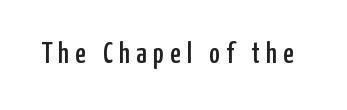
Q: Is the text italic (slanted)? A: No, it is upright.
Q: Is the typeface a serif or a sans-serif typeface? A: Sans-serif.
Q: Is the text underlined? A: No.
Q: Is the spacing between letters normal or unusually wide? A: Unusually wide.
Q: Width (condensed, normal, or wide)? A: Condensed.
Q: Stroke contrast? A: Low.
Q: x-height? A: Medium.
Q: Monospaced? A: No.
